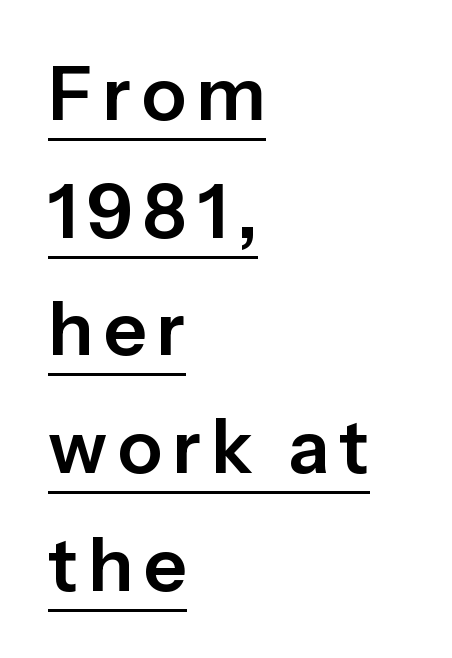
The image shows 74 px sans-serif type, upright; set left-aligned, normal line spacing (1.59x), underlined; low stroke contrast and a medium x-height.
